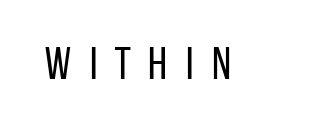
This sample has the flowing, uneven cadence of proportional lettering. Unlike italic type, these characters show no tilt at all. This sample uses expanded letter spacing, leaving extra air between glyphs. The characters display no serif detailing; their extremities are plain. Rule under the text: the space is simply empty. Heaviness? Minimal to ordinary, like unemphasized prose.
